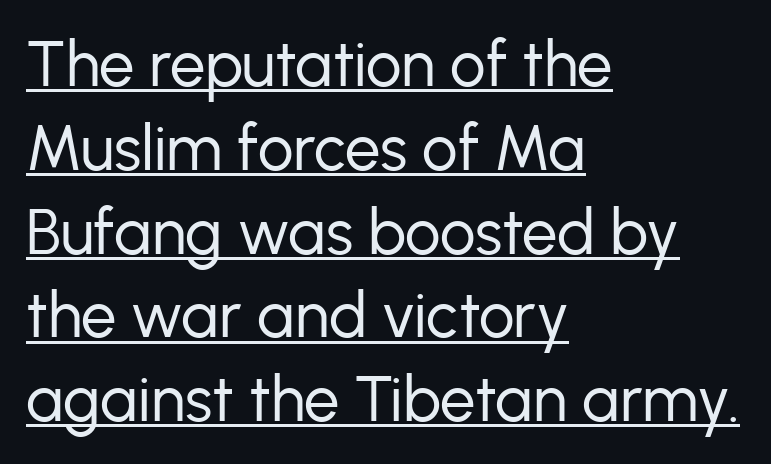
The face used here appears with an underline applied. Note the varied advance widths — an 'i' is clearly narrower than an 'm'. The ragged edge is on the right, which tells us the setting is flush left. Default kerning and tracking; the words read as compact shapes. Summary of weight: not heavy and not bold. Leading: standard.
